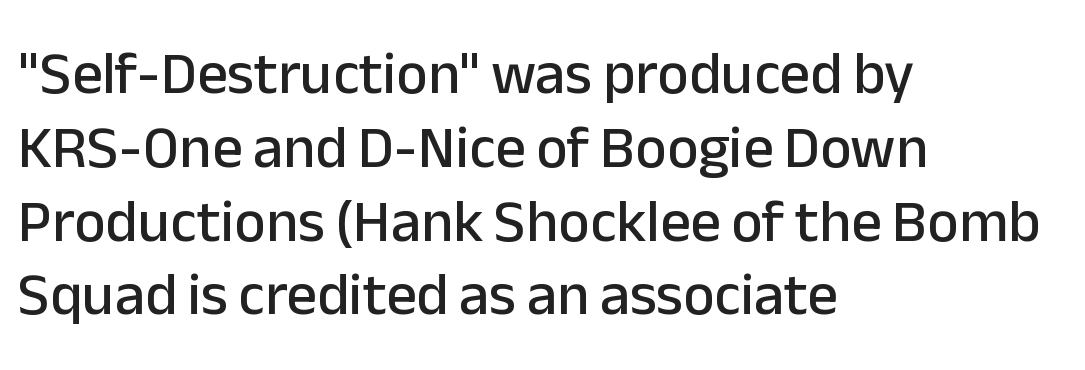
{"serif": "no", "italic": "no", "width": "normal", "stroke_contrast": "low", "x_height": "medium", "monospaced": "no", "underline": "no", "align": "left", "line_spacing_ratio": 1.23, "letter_spacing": "normal", "letter_spacing_em": 0.0, "glyph_px": 60}
